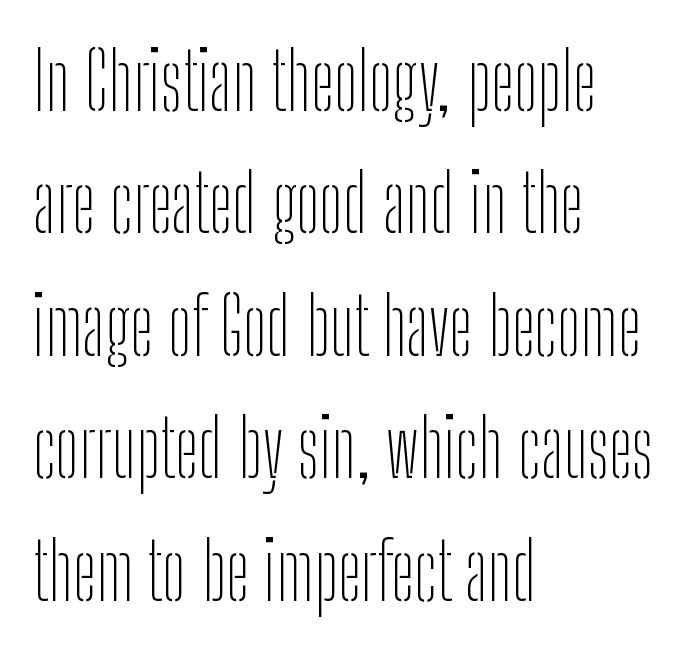
{"serif": "no", "italic": "no", "bold": "no", "weight": "thin", "width": "condensed", "stroke_contrast": "low", "x_height": "medium", "monospaced": "no", "underline": "no", "align": "left", "line_spacing": "normal", "line_spacing_ratio": 1.55, "letter_spacing": "normal", "letter_spacing_em": 0.0, "glyph_px": 79}
